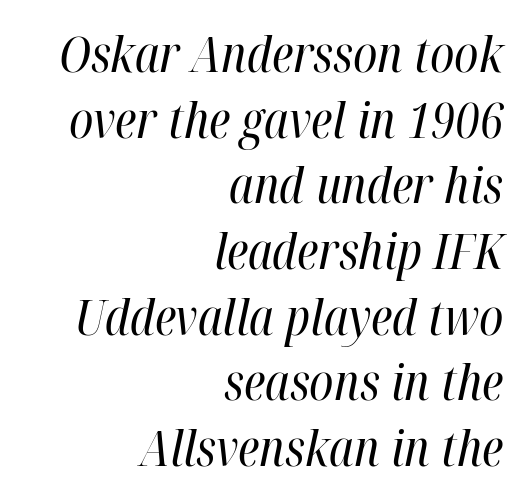
The image shows 49 px regular-weight, condensed type, italic (leaning right); set right-aligned, normal line spacing (1.34x), normal letter spacing, not underlined; high stroke contrast and a medium x-height.
